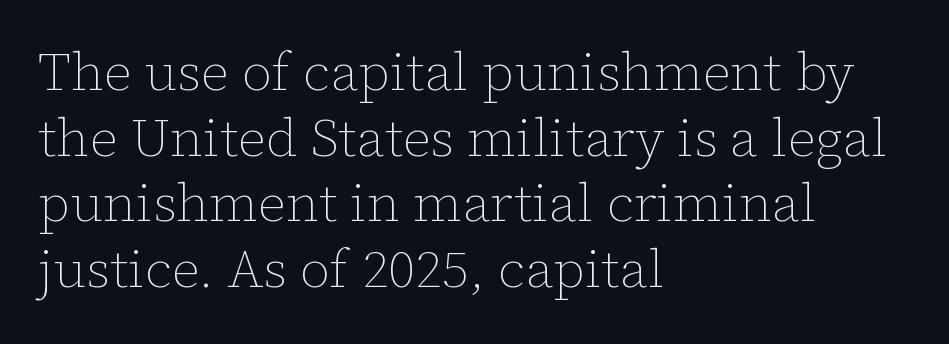
The face used here is rendered with its standard letterfit. The space beneath each line is pristine and unruled. In CSS terms this would be text-align: left. Nothing heavy about these letters — not bold at all. Spacing verdict: proportional, widths tailored to each character. The axis of the letterforms is exactly vertical.
